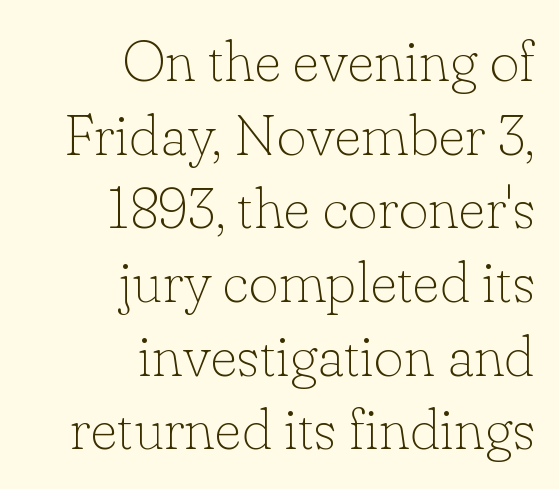
Q: Is the text bold? A: No.
Q: Is the text italic (slanted)? A: No, it is upright.
Q: Is the typeface a serif or a sans-serif typeface? A: Serif.
Q: Is the text underlined? A: No.
Q: How is the paragraph aligned? A: Right-aligned.
Q: Is the spacing between letters normal or unusually wide? A: Normal.
Q: Is the spacing between lines tight, normal or loose? A: Normal.
Q: Width (condensed, normal, or wide)? A: Normal.
Q: Stroke contrast? A: Low.
Q: x-height? A: Small.
Q: Monospaced? A: No.
